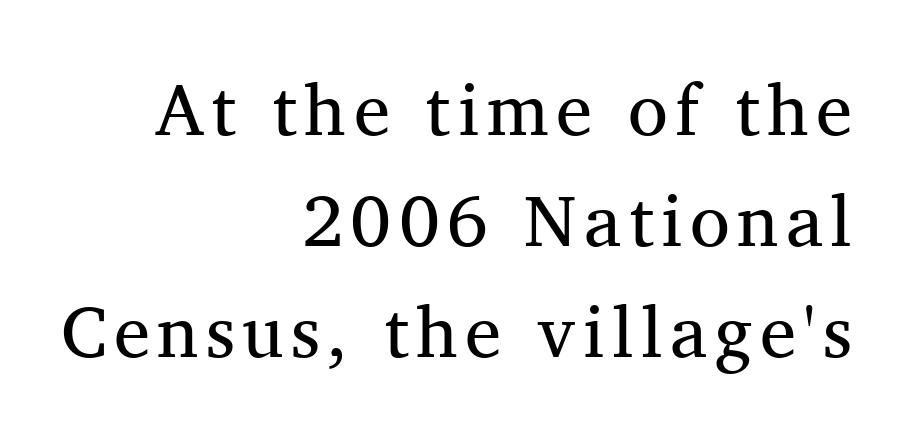
Q: Is the text bold? A: No.
Q: Is the text italic (slanted)? A: No, it is upright.
Q: Is the typeface a serif or a sans-serif typeface? A: Serif.
Q: Is the text underlined? A: No.
Q: How is the paragraph aligned? A: Right-aligned.
Q: Is the spacing between lines tight, normal or loose? A: Normal.
Q: Width (condensed, normal, or wide)? A: Normal.
Q: Stroke contrast? A: Medium.
Q: x-height? A: Medium.
Q: Monospaced? A: No.
